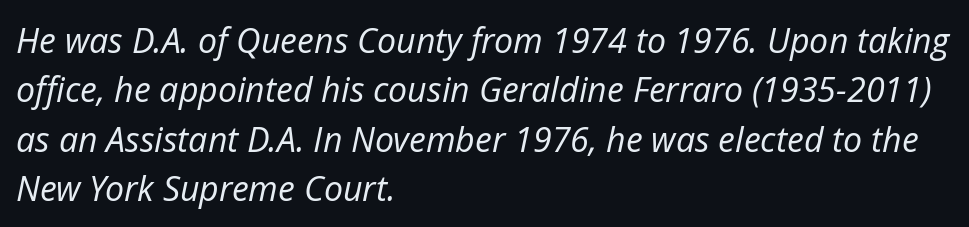
Q: Is the text bold? A: No.
Q: Is the text italic (slanted)? A: Yes, it leans right by about 12 degrees.
Q: Is the text underlined? A: No.
Q: How is the paragraph aligned? A: Left-aligned.
Q: Is the spacing between letters normal or unusually wide? A: Normal.
Q: Is the spacing between lines tight, normal or loose? A: Normal.
Q: Width (condensed, normal, or wide)? A: Normal.
Q: Stroke contrast? A: Low.
Q: x-height? A: Medium.
Q: Monospaced? A: No.
